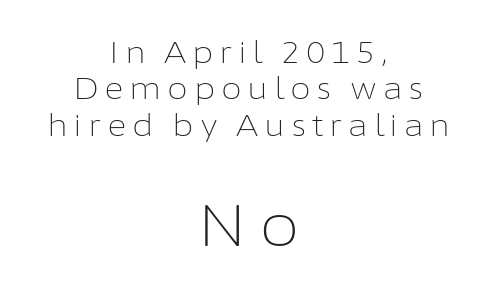
{"serif": "no", "italic": "no", "bold": "no", "weight": "light", "width": "normal", "stroke_contrast": "low", "x_height": "medium", "monospaced": "no", "underline": "no", "align": "center", "line_spacing_ratio": 1.21, "larger_block": "second", "size_ratio": 1.97, "glyph_px": 59}
